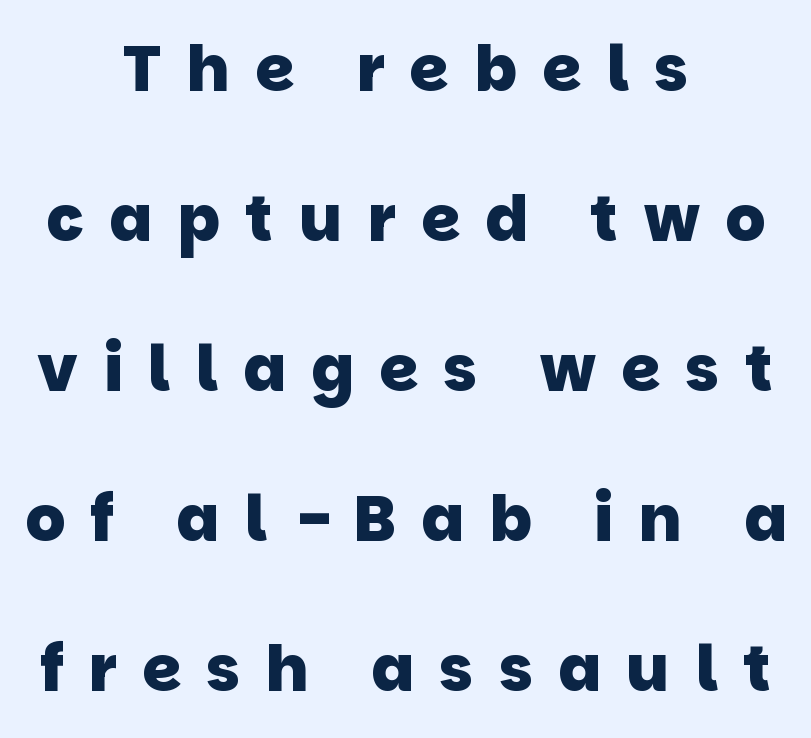
{"serif": "no", "bold": "yes", "weight": "heavy", "width": "normal", "stroke_contrast": "low", "x_height": "large", "monospaced": "no", "underline": "no", "align": "center", "line_spacing": "loose", "line_spacing_ratio": 2.38, "letter_spacing": "wide", "letter_spacing_em": 0.4, "glyph_px": 63}
